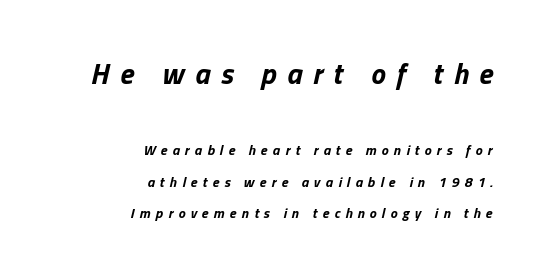
Compared with an ordinary text face, these strokes are far heavier — a full bold. The emphasis by scale lands on block number one, above. The rendering uses natural spacing where letterforms have individual widths. In terms of letterspacing, this is a distinctly airy, spread setting. The face used here has a pronounced slope to its letters. Type without underlining.
